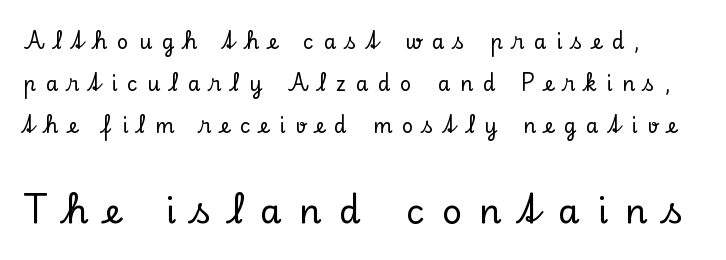
Q: Is the text italic (slanted)? A: No, it is upright.
Q: Is the text underlined? A: No.
Q: Is the spacing between letters normal or unusually wide? A: Unusually wide.
Q: Is the spacing between lines tight, normal or loose? A: Loose.
Q: Which block of text is set in a larger size, the first (top) or the second (bottom)? A: The second (bottom) one.
Q: Width (condensed, normal, or wide)? A: Normal.
Q: Stroke contrast? A: Low.
Q: x-height? A: Small.
Q: Monospaced? A: No.
